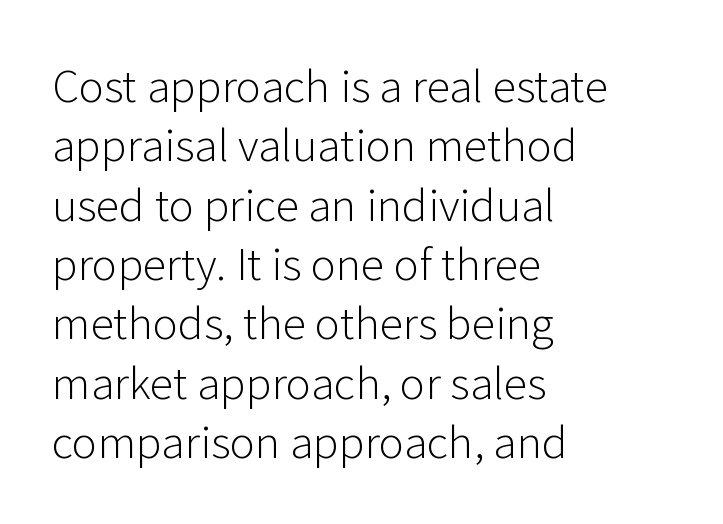
Q: Is the text bold? A: No.
Q: Is the text italic (slanted)? A: No, it is upright.
Q: Is the typeface a serif or a sans-serif typeface? A: Sans-serif.
Q: Is the text underlined? A: No.
Q: How is the paragraph aligned? A: Left-aligned.
Q: Is the spacing between letters normal or unusually wide? A: Normal.
Q: Is the spacing between lines tight, normal or loose? A: Normal.
Q: Width (condensed, normal, or wide)? A: Normal.
Q: Stroke contrast? A: Low.
Q: x-height? A: Medium.
Q: Monospaced? A: No.
